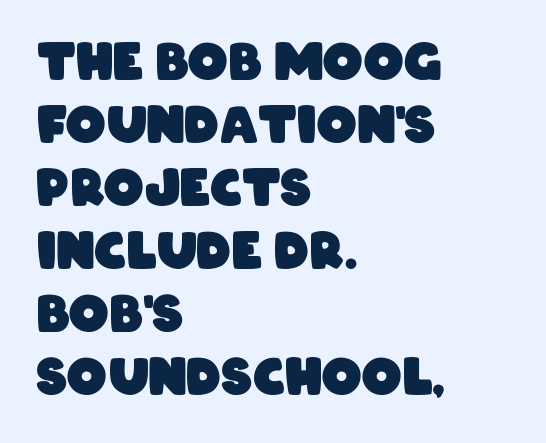
Q: Is the text bold? A: Yes.
Q: Is the typeface a serif or a sans-serif typeface? A: Sans-serif.
Q: Is the text underlined? A: No.
Q: How is the paragraph aligned? A: Left-aligned.
Q: Is the spacing between letters normal or unusually wide? A: Normal.
Q: Is the spacing between lines tight, normal or loose? A: Normal.
Q: Width (condensed, normal, or wide)? A: Condensed.
Q: Stroke contrast? A: Low.
Q: x-height? A: Large.
Q: Monospaced? A: No.
